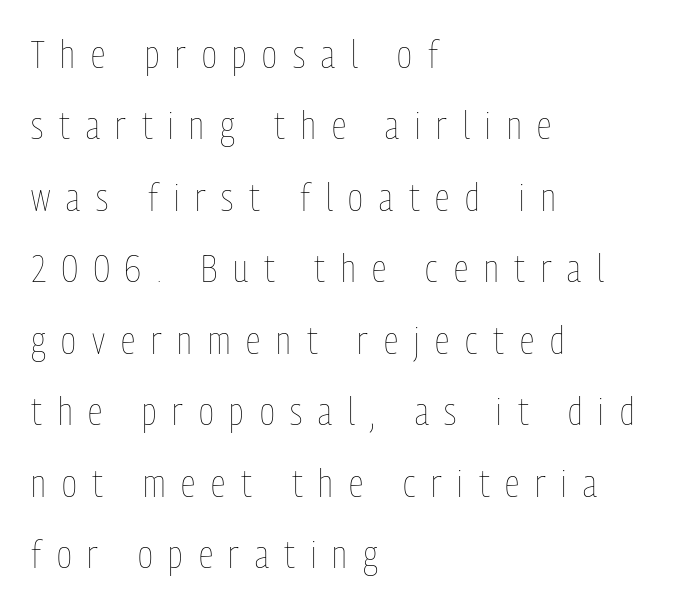
The image shows 38 px thin, condensed type, upright; set left-aligned, line spacing 1.88x, unusually wide letter spacing (+0.42 em), not underlined; low stroke contrast and a medium x-height.
